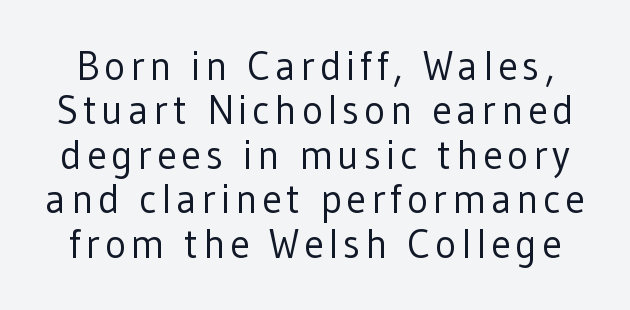
{"serif": "no", "italic": "no", "bold": "no", "weight": "regular", "width": "normal", "stroke_contrast": "low", "x_height": "medium", "monospaced": "no", "underline": "no", "line_spacing": "tight", "line_spacing_ratio": 1.11, "glyph_px": 40}
